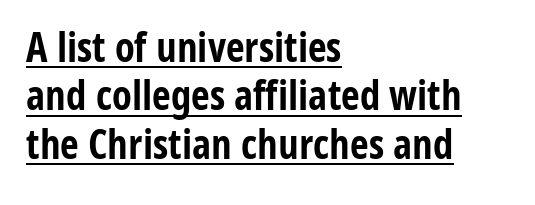
{"serif": "no", "italic": "no", "bold": "yes", "weight": "bold", "width": "condensed", "stroke_contrast": "low", "x_height": "medium", "monospaced": "no", "underline": "yes", "align": "left", "line_spacing_ratio": 1.18, "letter_spacing": "normal", "letter_spacing_em": 0.0, "glyph_px": 41}
